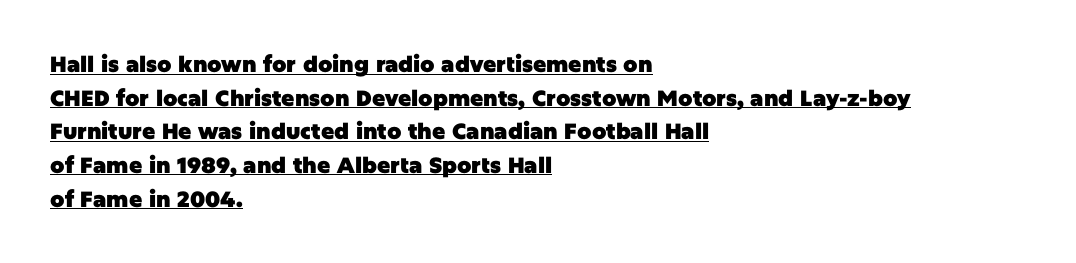
Q: Is the text bold? A: Yes.
Q: Is the text italic (slanted)? A: No, it is upright.
Q: Is the text underlined? A: Yes.
Q: How is the paragraph aligned? A: Left-aligned.
Q: Is the spacing between letters normal or unusually wide? A: Normal.
Q: Is the spacing between lines tight, normal or loose? A: Normal.
